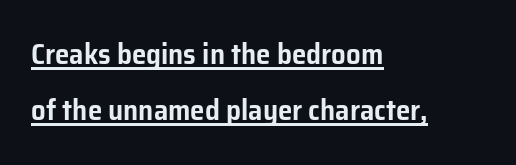
{"serif": "no", "italic": "no", "width": "normal", "stroke_contrast": "low", "x_height": "medium", "monospaced": "no", "underline": "yes", "align": "left", "line_spacing": "loose", "line_spacing_ratio": 1.94, "letter_spacing": "normal", "letter_spacing_em": 0.0, "glyph_px": 29}
